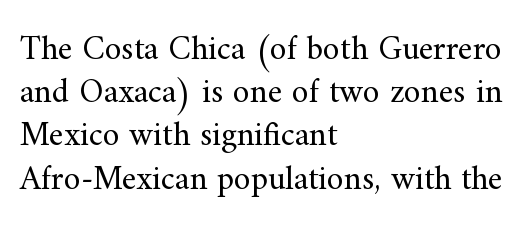
The image shows 34 px regular-weight serif type, upright; set left-aligned, normal line spacing (1.27x), normal letter spacing, not underlined; medium stroke contrast and a small x-height.
